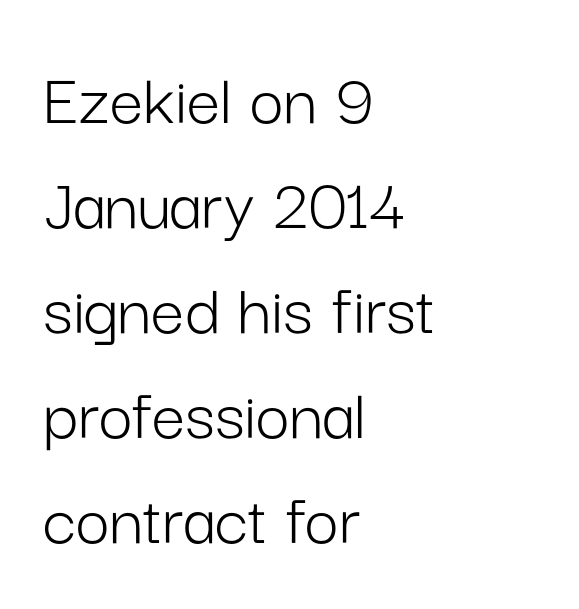
{"serif": "no", "italic": "no", "bold": "no", "weight": "light", "width": "normal", "stroke_contrast": "low", "x_height": "medium", "monospaced": "no", "underline": "no", "align": "left", "line_spacing": "normal", "line_spacing_ratio": 1.4, "letter_spacing": "normal", "letter_spacing_em": 0.0, "glyph_px": 75}
